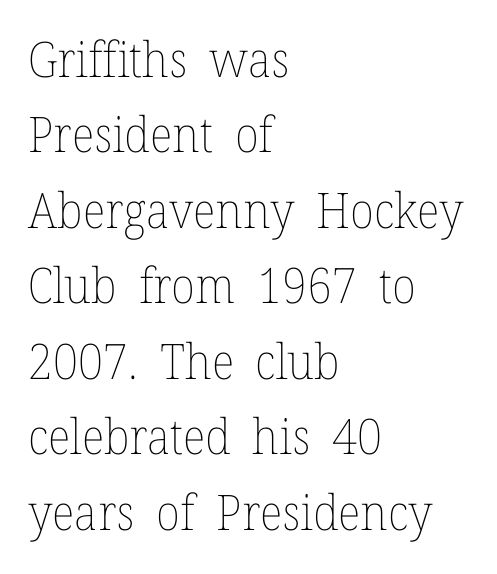
A typesetter would call this proportional, since set widths differ per character. No italicization has been applied; the sample stays upright. Evenly set lines give the paragraph a standard silhouette. The face used here is rendered with its standard letterfit. The space directly below the letters is spotless. Each stroke keeps to a modest, everyday thickness or less.
